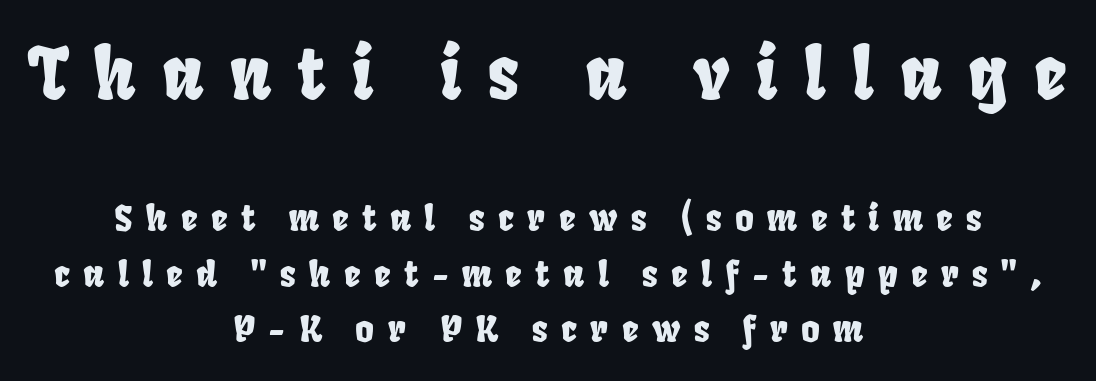
The font family rendered here belongs to the sans-serif group. The glyphs are unaccompanied by any horizontal stroke below them. Every row of glyphs is offset so its center matches the block's center. Caption: expanded tracking, letters set apart. This sample has the flowing, uneven cadence of proportional lettering. Visually, the top section dominates because its glyphs are scaled up.
